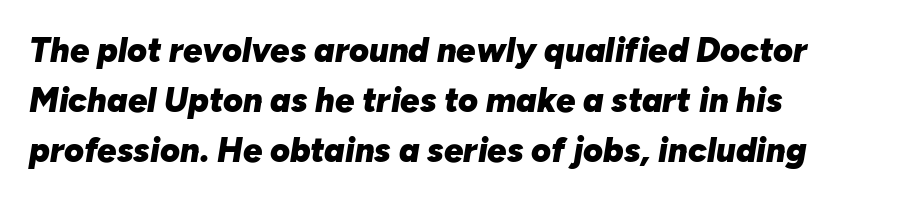
Q: Is the text bold? A: Yes.
Q: Is the text italic (slanted)? A: Yes, it leans right by about 10 degrees.
Q: Is the text underlined? A: No.
Q: How is the paragraph aligned? A: Left-aligned.
Q: Is the spacing between letters normal or unusually wide? A: Normal.
Q: Is the spacing between lines tight, normal or loose? A: Normal.
Q: Width (condensed, normal, or wide)? A: Normal.
Q: Stroke contrast? A: Low.
Q: x-height? A: Medium.
Q: Monospaced? A: No.
